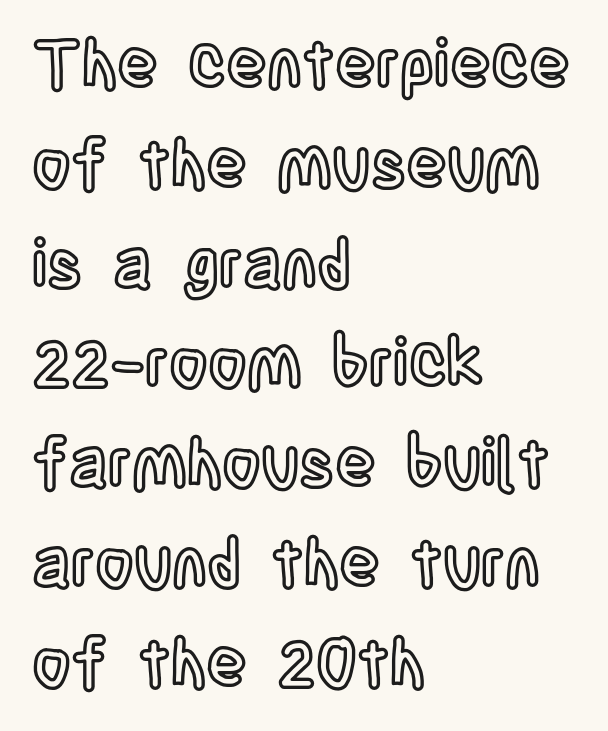
Honestly, the letter spacing is just normal — you wouldn't notice it. The space beneath each line is pristine and unruled. How would I describe the line gaps? Plain and ordinary. The type sits square on the baseline with zero lean.
